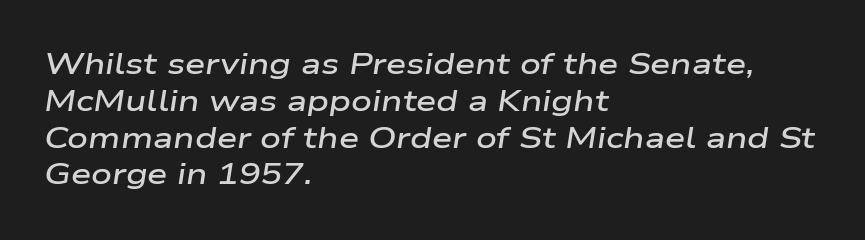
The image shows 29 px semibold, wide type, italic (leaning right); set left-aligned, normal line spacing (1.27x), normal letter spacing, not underlined; low stroke contrast and a medium x-height.
